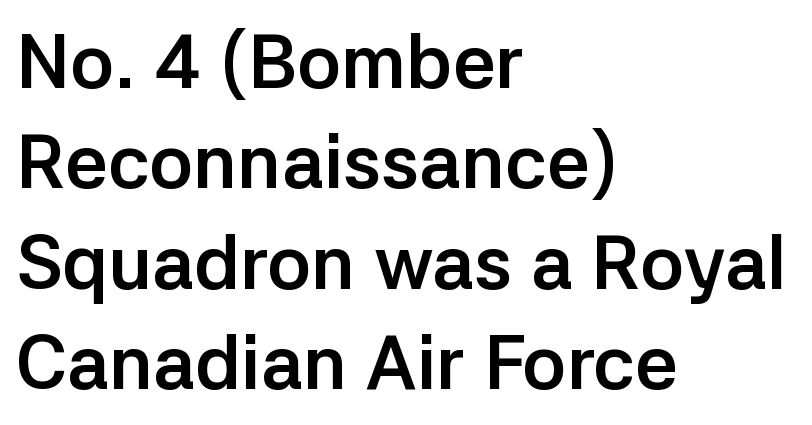
{"serif": "no", "italic": "no", "bold": "yes", "weight": "semibold", "width": "normal", "stroke_contrast": "low", "x_height": "medium", "monospaced": "no", "underline": "no", "align": "left", "line_spacing": "normal", "line_spacing_ratio": 1.34, "letter_spacing": "normal", "letter_spacing_em": 0.0, "glyph_px": 75}
